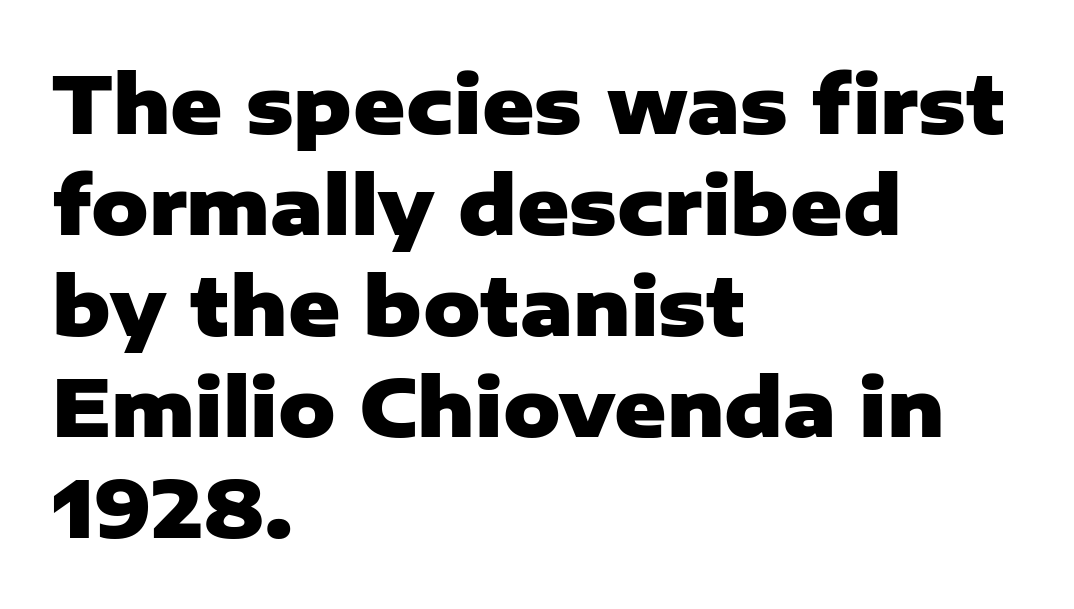
Here the designer chose a conventional face with non-uniform glyph widths. The lines in this sample share a left origin and differ only in where they stop. Honestly, there is no underline to notice here at all. In terms of letterform style, serifs are entirely absent. Vertical spacing — default. Pretty heavy lettering here — definitely bold.
